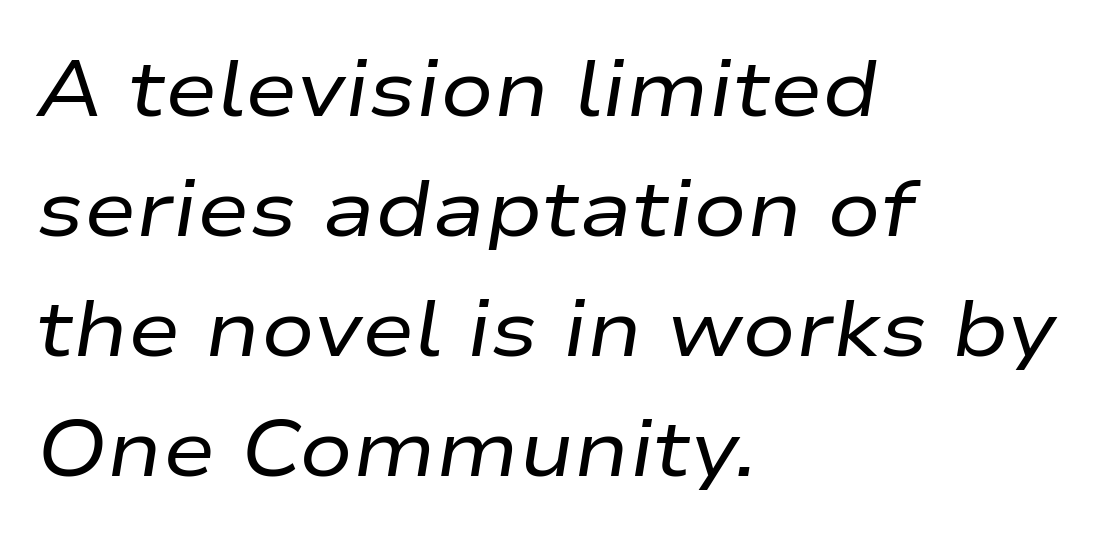
The image shows 79 px regular-weight, wide type, italic (leaning right); set left-aligned, normal line spacing (1.52x), normal letter spacing, not underlined; low stroke contrast and a medium x-height.
